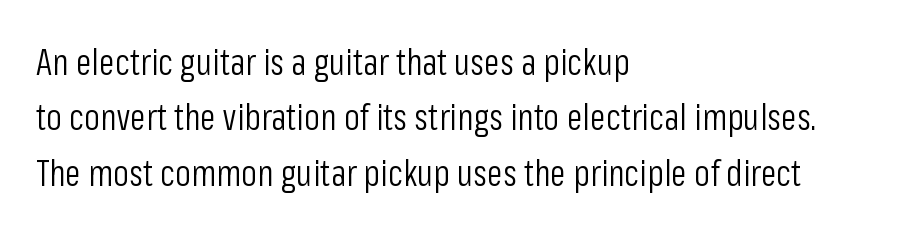
The image shows 36 px light, condensed sans-serif type, upright; set left-aligned, normal line spacing (1.54x), normal letter spacing, not underlined; low stroke contrast and a medium x-height.
